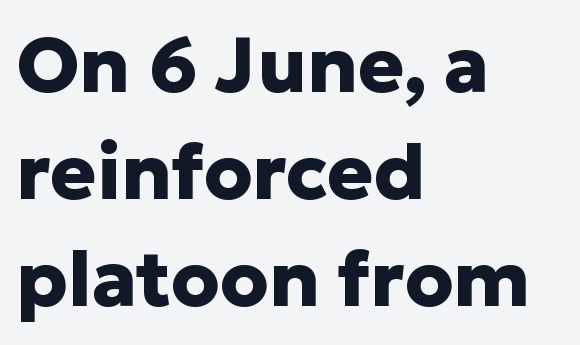
You'd pick this weight for a headline — it's a proper bold. Characters remain perfectly vertical along every line. Leftover space on each line is placed entirely after the last word. Letter spacing: default. The type family on display is of the sans-serif kind. Successive baselines arrive at the customary interval.
